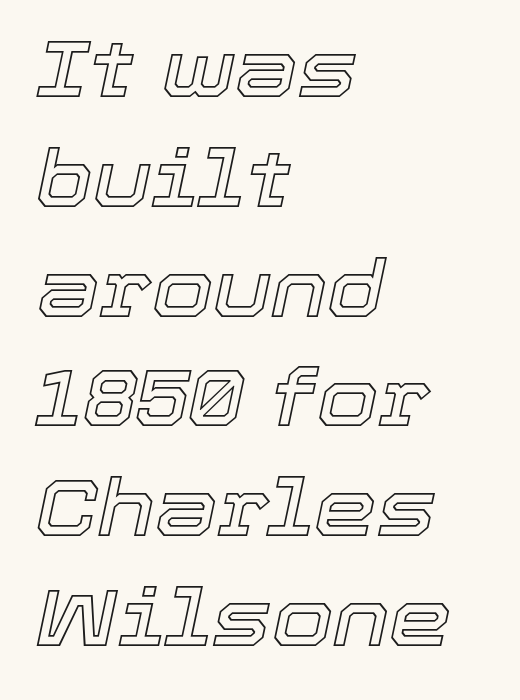
Q: Is the text italic (slanted)? A: Yes, it leans right by about 12 degrees.
Q: Is the text underlined? A: No.
Q: How is the paragraph aligned? A: Left-aligned.
Q: Is the spacing between letters normal or unusually wide? A: Normal.
Q: Is the spacing between lines tight, normal or loose? A: Normal.
Q: Width (condensed, normal, or wide)? A: Normal.
Q: x-height? A: Medium.
Q: Monospaced? A: No.
